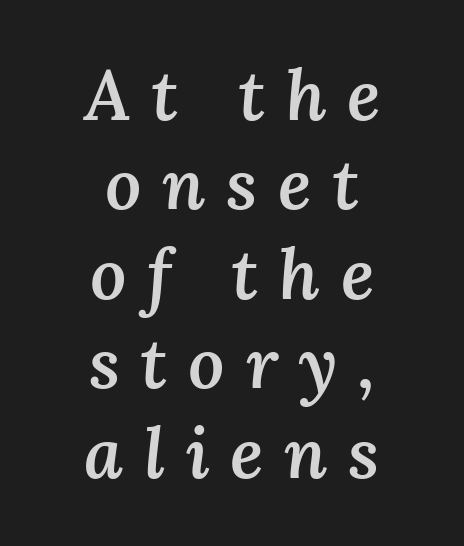
{"italic": "yes", "lean": "right", "slant_degrees": 3, "bold": "semi", "weight": "semibold", "width": "normal", "stroke_contrast": "medium", "x_height": "medium", "monospaced": "no", "underline": "no", "align": "center", "line_spacing": "normal", "line_spacing_ratio": 1.26, "letter_spacing": "wide", "letter_spacing_em": 0.29, "glyph_px": 71}
